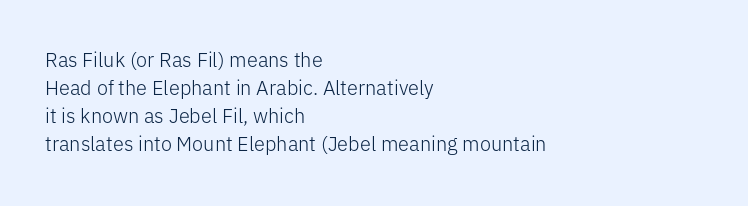
A roman cut, with each character standing at attention. Compared with a centered layout, this one pins lines to the left instead. Evenly set lines give the paragraph a standard silhouette. Heft: none added — not bold. The baseline area is clear.
